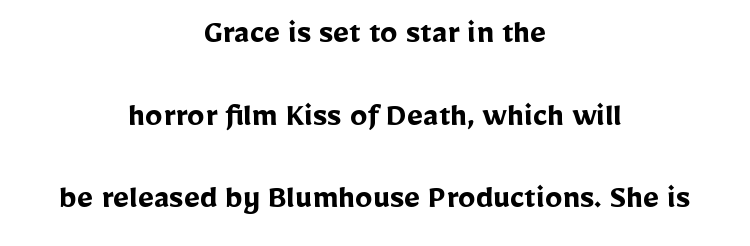
{"serif": "no", "italic": "no", "bold": "yes", "weight": "semibold", "width": "normal", "stroke_contrast": "low", "x_height": "medium", "monospaced": "no", "underline": "no", "align": "center", "line_spacing": "loose", "line_spacing_ratio": 2.36, "letter_spacing": "normal", "letter_spacing_em": 0.0, "glyph_px": 35}
